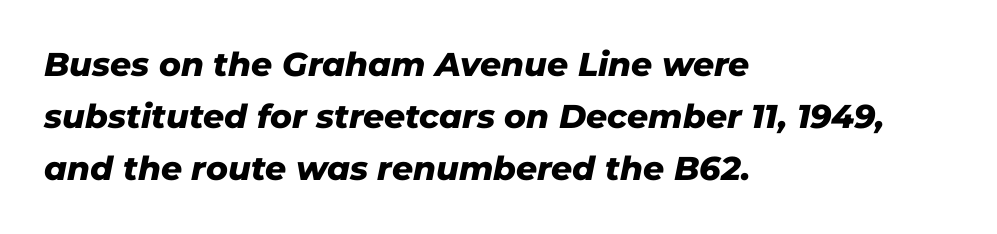
{"italic": "yes", "lean": "right", "slant_degrees": 11, "bold": "yes", "weight": "heavy", "width": "normal", "stroke_contrast": "low", "x_height": "medium", "monospaced": "no", "underline": "no", "align": "left", "line_spacing": "normal", "line_spacing_ratio": 1.58, "letter_spacing": "normal", "letter_spacing_em": 0.0, "glyph_px": 33}
